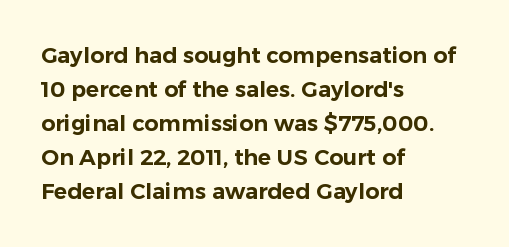
{"italic": "no", "underline": "no", "align": "left", "line_spacing": "normal", "line_spacing_ratio": 1.55, "letter_spacing": "normal", "letter_spacing_em": 0.0, "glyph_px": 22}
